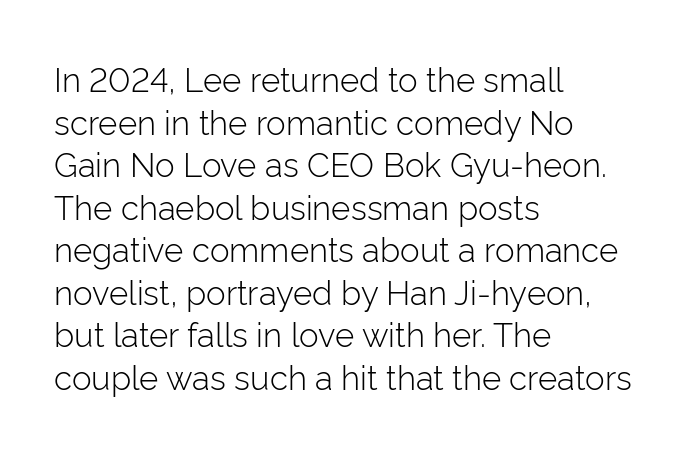
This is not heavy type; no bold has been used. No extra tracking has been applied to these lines. Lines of text with bare space underneath. The letters stand upright; this is a roman face. The paragraph shown leans on its left margin. Does the type have serifs? No, each stem ends abruptly.
